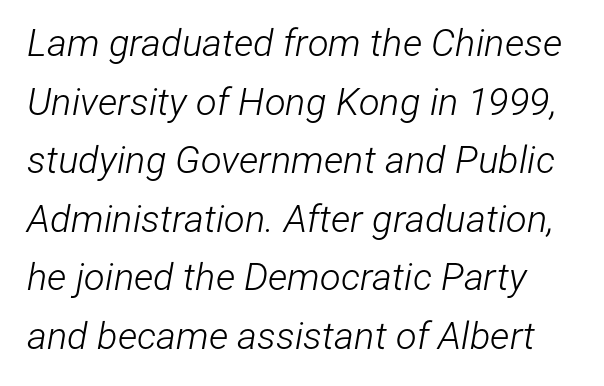
Short note: letters normally spaced. Honestly, there is no underline to notice here at all. Letters have the restrained weight of plain body copy at most. The space between consecutive lines is moderate. The lettering tilts uniformly, giving the passage an italic look.
